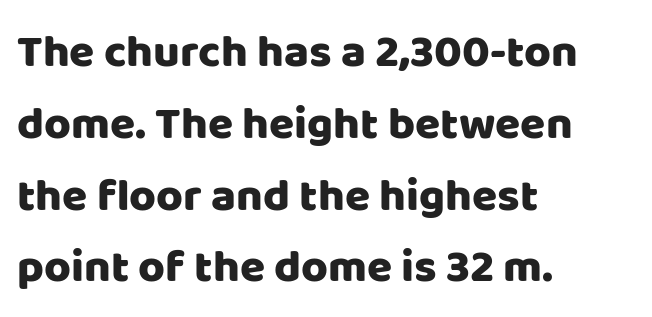
{"serif": "no", "italic": "no", "width": "normal", "stroke_contrast": "low", "x_height": "large", "monospaced": "no", "underline": "no", "align": "left", "line_spacing": "normal", "line_spacing_ratio": 1.56, "letter_spacing": "normal", "letter_spacing_em": 0.0, "glyph_px": 46}
